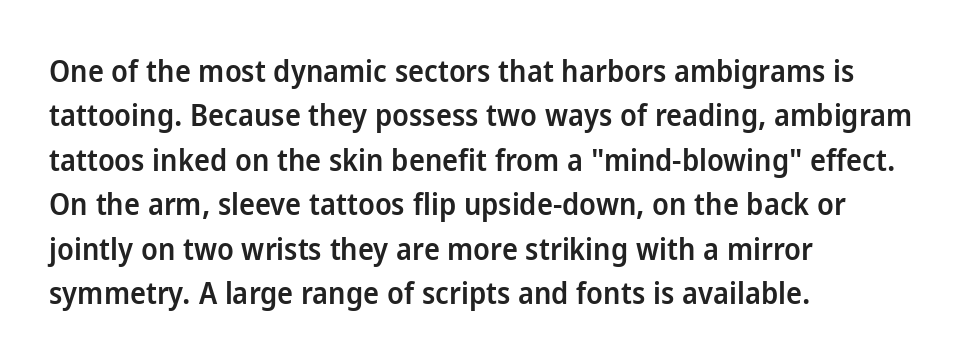
Where is the straight margin? On the left. Evenly set lines give the paragraph a standard silhouette. The font's upright variant was chosen for this text. Underlining? Definitely not there. I'd call this a sans setting — the letters go barefoot.
